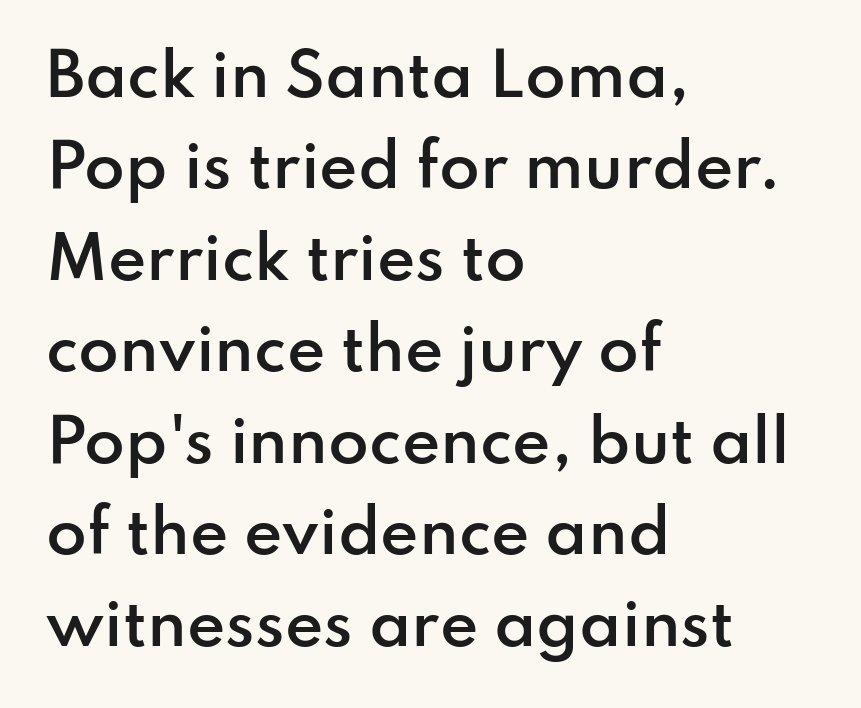
The face used here is proportionally spaced, like ordinary book or web type. Line spacing here is normal. The passage shown has conventional tracking throughout. The lettering stays uniformly vertical, giving the passage a roman look. Beneath every word, the page is bare.
